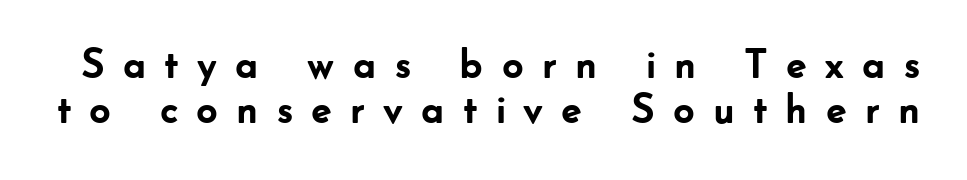
The image shows 42 px semibold sans-serif type, upright; set tight line spacing (1.06x), unusually wide letter spacing (+0.41 em), not underlined; low stroke contrast and a small x-height.
